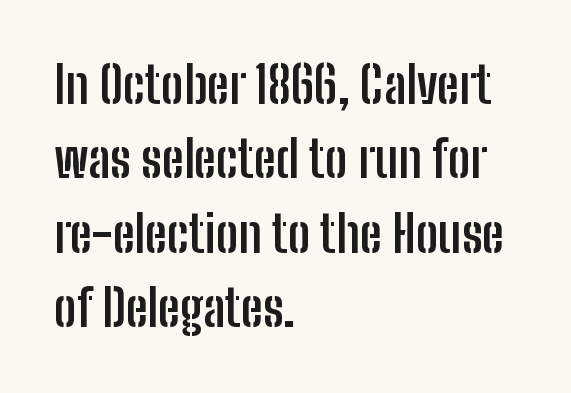
Q: Is the text bold? A: Yes.
Q: Is the text italic (slanted)? A: No, it is upright.
Q: Is the typeface a serif or a sans-serif typeface? A: Sans-serif.
Q: Is the text underlined? A: No.
Q: How is the paragraph aligned? A: Left-aligned.
Q: Is the spacing between letters normal or unusually wide? A: Normal.
Q: Is the spacing between lines tight, normal or loose? A: Normal.
Q: Width (condensed, normal, or wide)? A: Condensed.
Q: Stroke contrast? A: Low.
Q: x-height? A: Medium.
Q: Monospaced? A: No.
